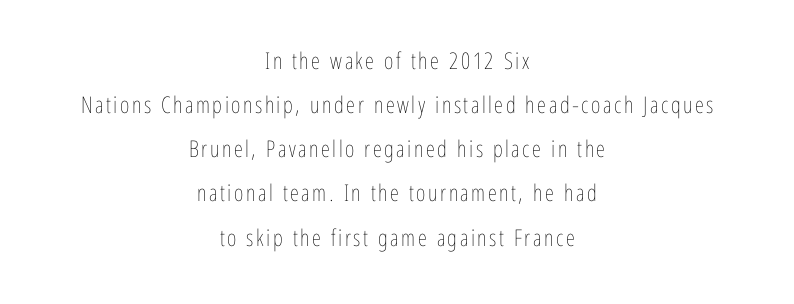
Casual observation: everything's sitting right in the middle. Is there any slant? The stems are plumb. Interline gaps are noticeably wide in this sample. Nothing heavy about these letters — not bold at all. Just letters on the line, the space beneath them empty.
